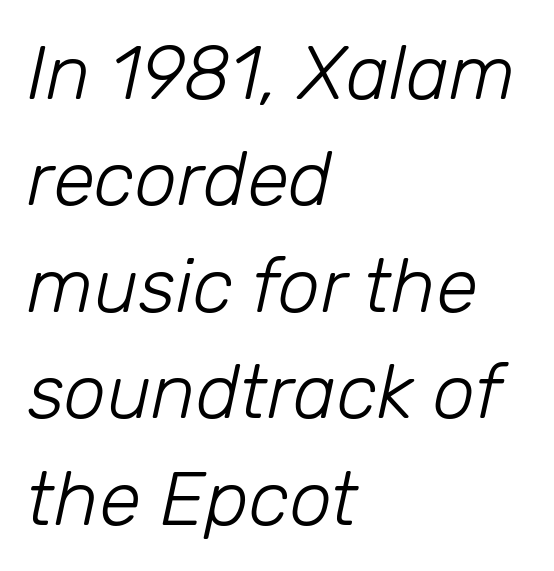
The image shows 76 px light type, italic (leaning right); set left-aligned, normal line spacing (1.4x), normal letter spacing, not underlined; low stroke contrast and a medium x-height.
